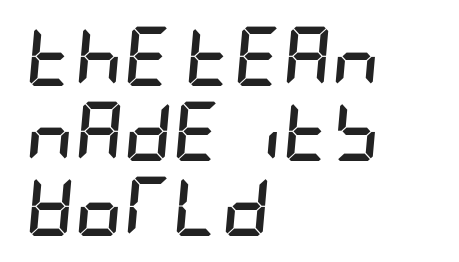
This sample uses plain, unmodified letter spacing. The specimen reads as italic at a glance. Look at the stroke-to-counter ratio: heavy, a bold. The text block is weighted toward the left margin, trailing off unevenly rightward. Letters rest on an invisible, unmarked baseline. Line spacing here is normal.
